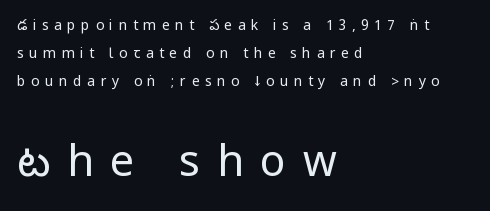
{"serif": "no", "italic": "no", "bold": "no", "weight": "regular", "width": "condensed", "stroke_contrast": "low", "underline": "no", "align": "left", "line_spacing": "loose", "line_spacing_ratio": 2.01, "letter_spacing": "wide", "letter_spacing_em": 0.39, "larger_block": "second", "size_ratio": 3.07, "glyph_px": 43}
